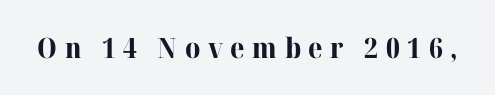
{"serif": "yes", "italic": "no", "bold": "yes", "weight": "bold", "width": "normal", "stroke_contrast": "high", "x_height": "medium", "monospaced": "no", "underline": "no", "letter_spacing": "wide", "letter_spacing_em": 0.27, "glyph_px": 28}
